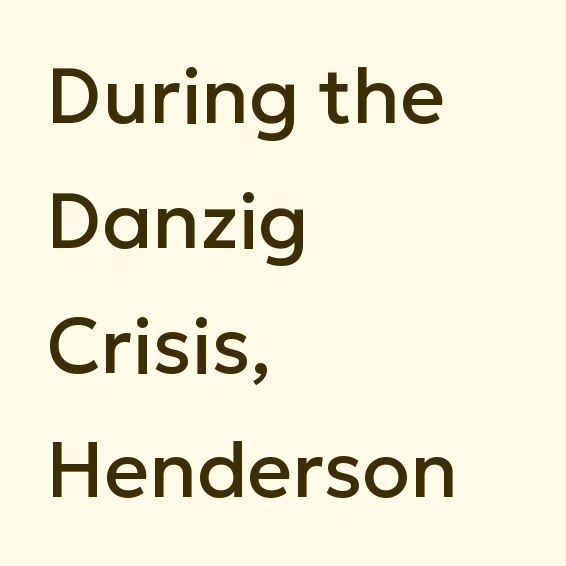
The image shows 78 px sans-serif type, upright; set left-aligned, normal line spacing (1.6x), normal letter spacing, not underlined; low stroke contrast and a medium x-height.
